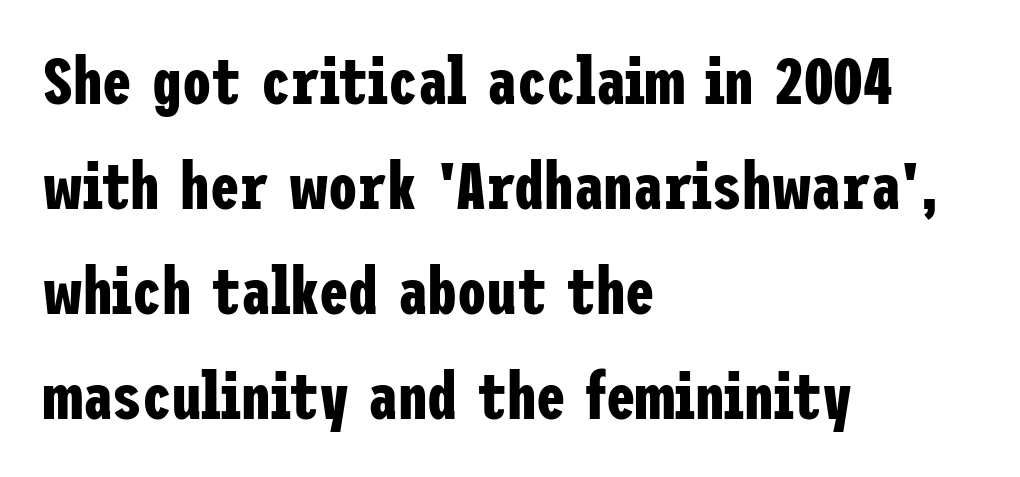
Ordinary non-slanted type is in use. A typesetter would label this face a sans. The strokes are fattened all the way to bold. The glyphs are unaccompanied by any horizontal stroke below them. Which margin do the lines hug? The left one — the right edge is uneven. Standard letterfit; no display-style spreading of the glyphs.
